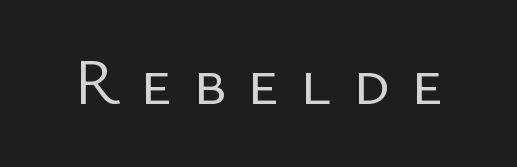
{"serif": "no", "italic": "no", "bold": "no", "weight": "regular", "width": "normal", "stroke_contrast": "low", "x_height": "medium", "monospaced": "no", "underline": "no", "letter_spacing": "wide", "letter_spacing_em": 0.32, "glyph_px": 66}
